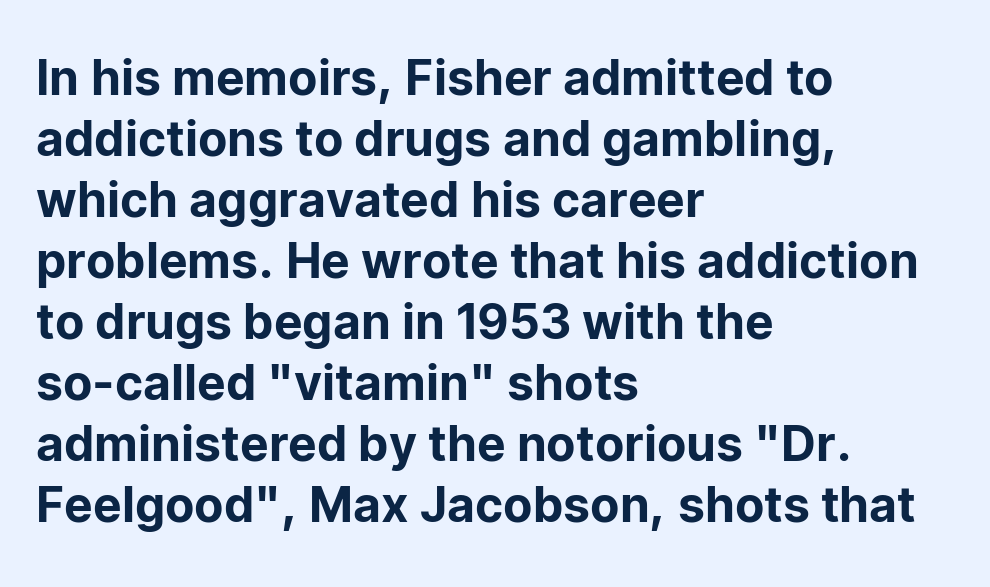
A roman cut, with each character standing at attention. Proportional: the letters do not fall into vertical columns. The space directly below the letters is spotless. This is sans-serif lettering, the kind often seen on screens and signage.
